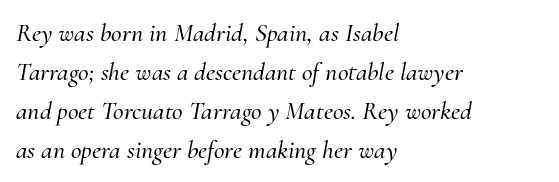
The image shows 26 px text type, italic (leaning right); set left-aligned, normal line spacing (1.5x), normal letter spacing, not underlined.
